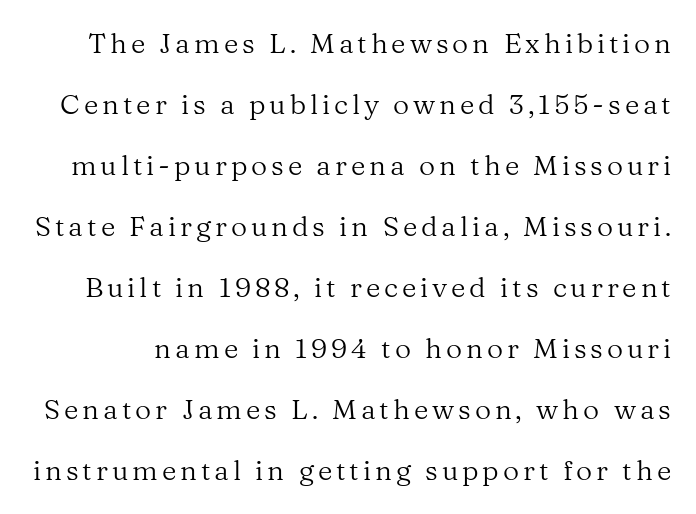
The area under the type is left untouched. A roman cut, with each character standing at attention. Nothing heavy about these letters — not bold at all. Do the characters align in a grid? No, the font is proportional. The designer dialed line spacing up above the default. Does the type have serifs? Yes, each stem ends in a small foot.
